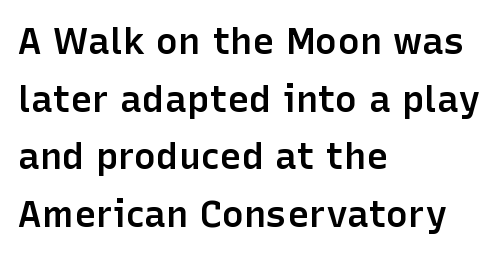
The letters are semibold — heavier than regular but short of a full bold. Each letter keeps its own natural width here, so spacing adapts to shape. Compared with typical body copy, the letter spacing here is the same. The specimen reads as upright at a glance. Honestly, the row spacing looks completely unremarkable. The letters carry no serifs — their stems end cleanly without finishing strokes.
